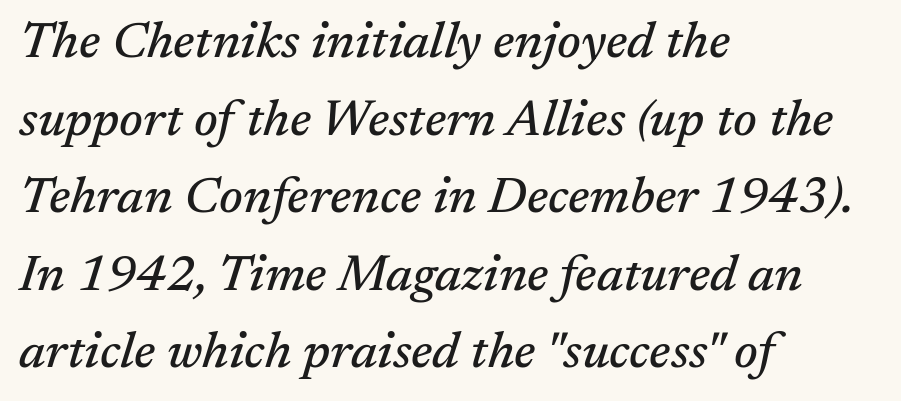
Q: Is the text italic (slanted)? A: Yes, it leans right by about 17 degrees.
Q: Is the typeface a serif or a sans-serif typeface? A: Serif.
Q: Is the text underlined? A: No.
Q: How is the paragraph aligned? A: Left-aligned.
Q: Is the spacing between letters normal or unusually wide? A: Normal.
Q: Is the spacing between lines tight, normal or loose? A: Normal.
Q: Width (condensed, normal, or wide)? A: Normal.
Q: Stroke contrast? A: Medium.
Q: x-height? A: Medium.
Q: Monospaced? A: No.
